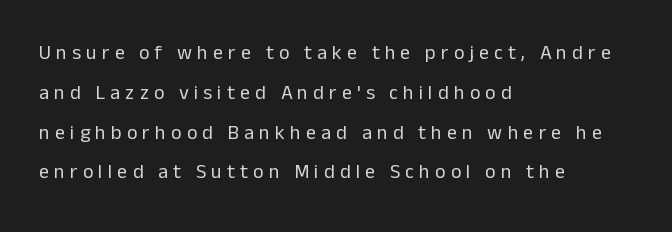
Q: Is the text bold? A: No.
Q: Is the text italic (slanted)? A: No, it is upright.
Q: Is the text underlined? A: No.
Q: How is the paragraph aligned? A: Left-aligned.
Q: Is the spacing between letters normal or unusually wide? A: Unusually wide.
Q: Is the spacing between lines tight, normal or loose? A: Loose.
